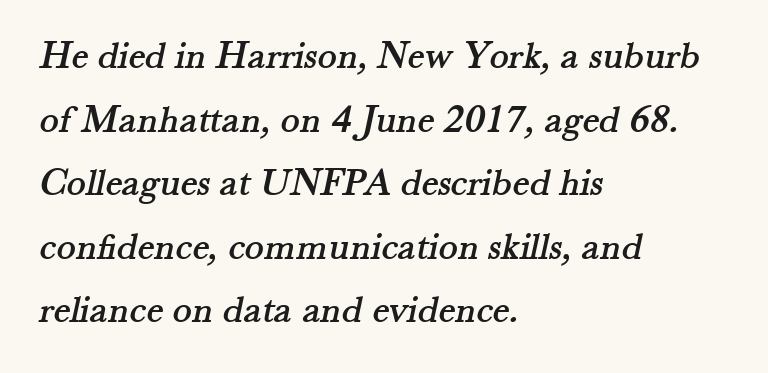
The image shows 40 px serif type; set left-aligned, normal line spacing (1.59x), normal letter spacing, not underlined; medium stroke contrast and a small x-height.
